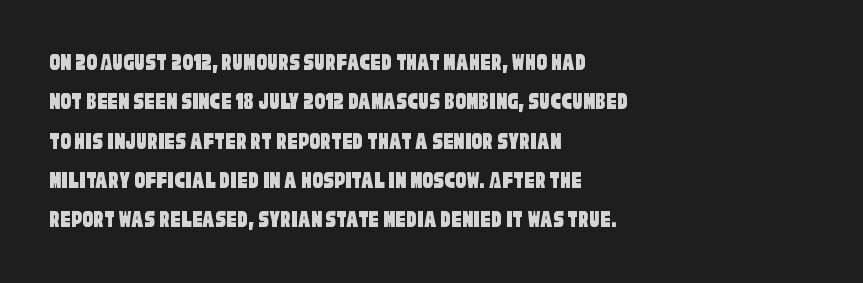
Q: Is the text underlined? A: No.
Q: How is the paragraph aligned? A: Left-aligned.
Q: Is the spacing between letters normal or unusually wide? A: Normal.
Q: Is the spacing between lines tight, normal or loose? A: Normal.
